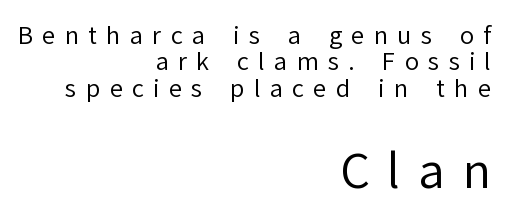
Q: Is the text bold? A: No.
Q: Is the text italic (slanted)? A: No, it is upright.
Q: Is the typeface a serif or a sans-serif typeface? A: Sans-serif.
Q: Is the text underlined? A: No.
Q: How is the paragraph aligned? A: Right-aligned.
Q: Is the spacing between letters normal or unusually wide? A: Unusually wide.
Q: Is the spacing between lines tight, normal or loose? A: Tight.
Q: Which block of text is set in a larger size, the first (top) or the second (bottom)? A: The second (bottom) one.
Q: Width (condensed, normal, or wide)? A: Normal.
Q: Stroke contrast? A: Low.
Q: x-height? A: Medium.
Q: Monospaced? A: No.
